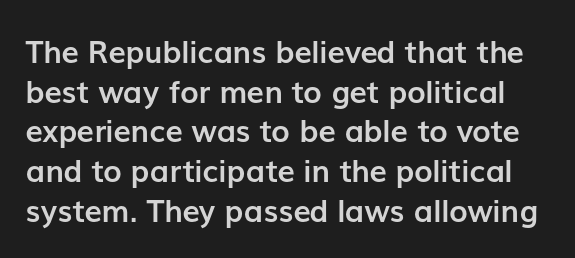
The rendering uses natural spacing where letterforms have individual widths. You could call the tracking neutral — neither tight nor loose. The type sits square on the baseline with zero lean. The block of text has a typical density, with ordinary space between rows. The passage shown is not underscored anywhere. What weight is shown? A full bold with thick strokes.
